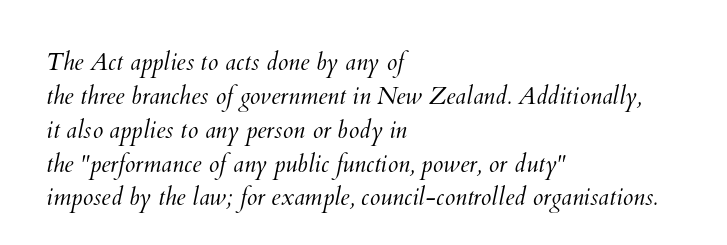
Q: Is the text bold? A: No.
Q: Is the text underlined? A: No.
Q: How is the paragraph aligned? A: Left-aligned.
Q: Is the spacing between letters normal or unusually wide? A: Normal.
Q: Is the spacing between lines tight, normal or loose? A: Normal.
